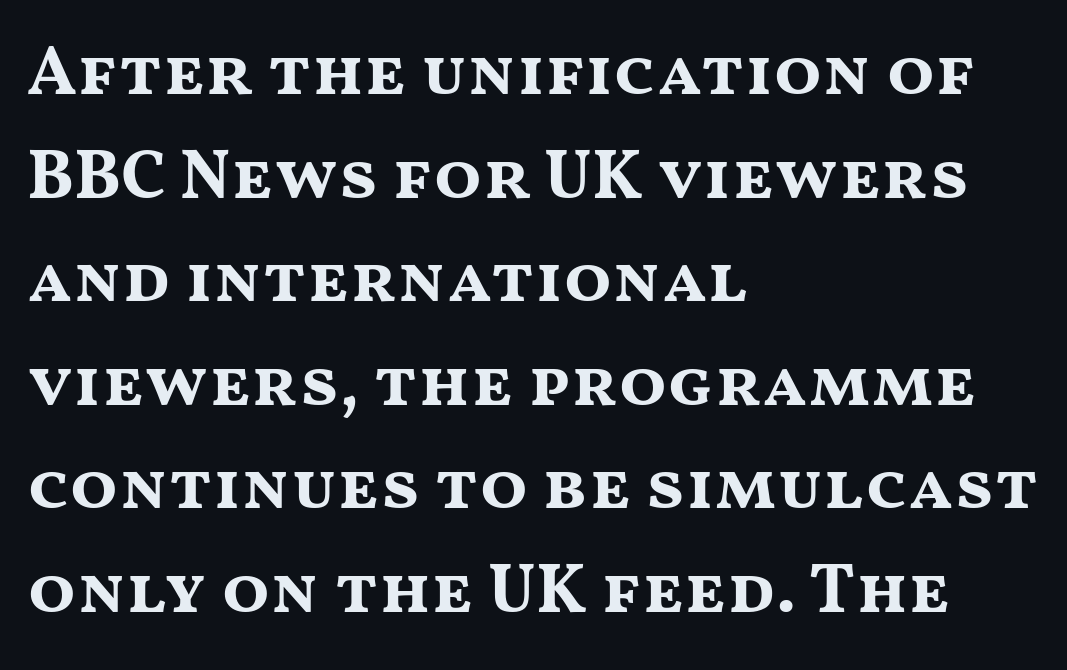
The image shows 70 px bold, wide sans-serif type, upright; set left-aligned, normal line spacing (1.48x), normal letter spacing, not underlined; medium stroke contrast and a medium x-height.
